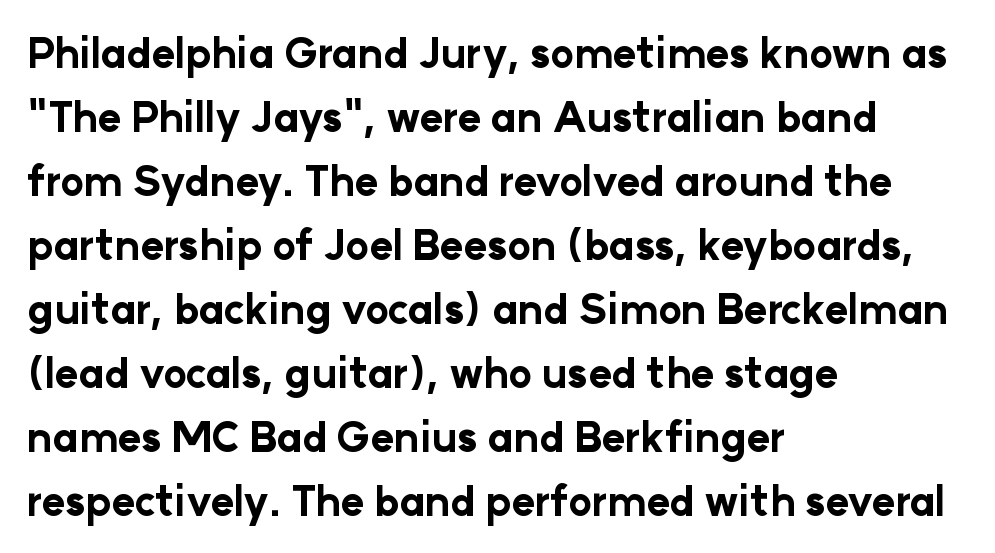
{"serif": "no", "italic": "no", "bold": "yes", "weight": "bold", "width": "normal", "stroke_contrast": "low", "x_height": "medium", "monospaced": "no", "underline": "no", "align": "left", "line_spacing": "normal", "line_spacing_ratio": 1.6, "letter_spacing": "normal", "letter_spacing_em": 0.0, "glyph_px": 40}
